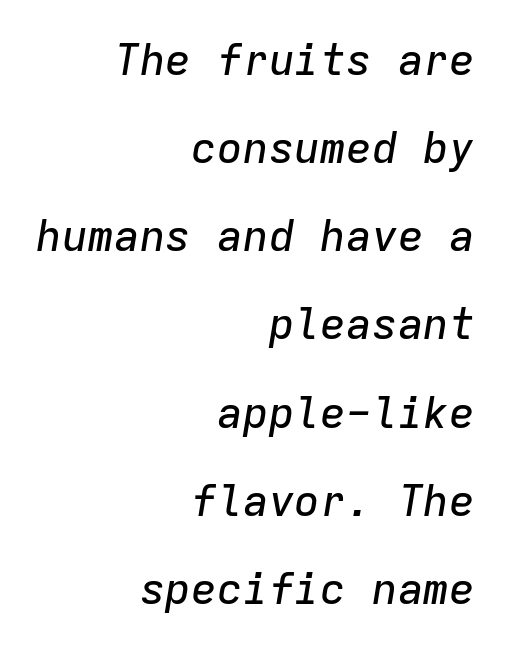
{"italic": "yes", "lean": "right", "slant_degrees": 9, "width": "normal", "stroke_contrast": "low", "x_height": "medium", "monospaced": "yes", "underline": "no", "align": "right", "line_spacing": "loose", "line_spacing_ratio": 2.05, "letter_spacing": "normal", "letter_spacing_em": 0.0, "glyph_px": 43}
